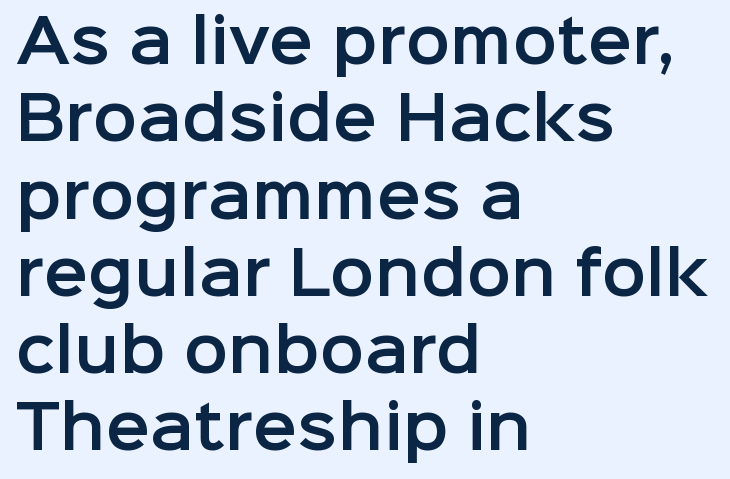
I'd call this a sans setting — the letters go barefoot. The rendering uses natural spacing where letterforms have individual widths. Posture: upright roman. Descender tails drop into unmarked territory. Baseline-to-baseline distance is the conventional proportion of letter height.
